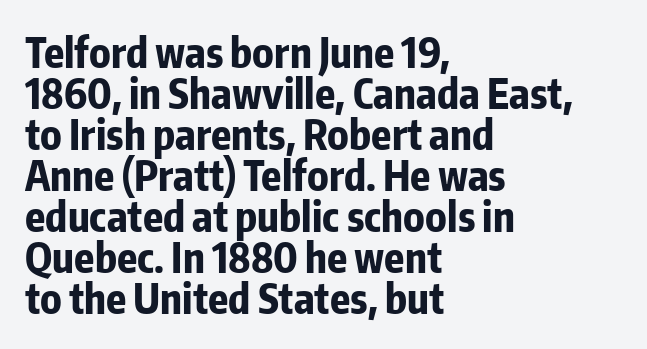
The axis of the letterforms is exactly vertical. What weight is shown? A full bold with thick strokes. The letterforms sit shoulder to shoulder at normal distance. Glance below the letters and you will spot only blank space. Font category for this specimen: sans-serif.
